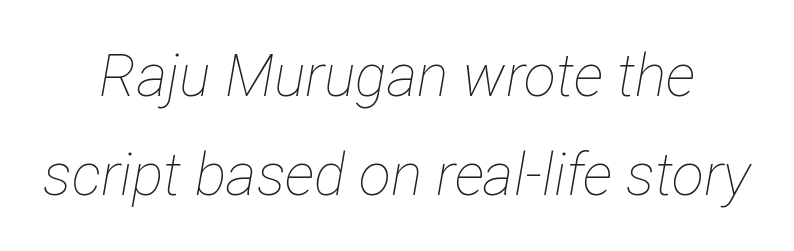
Q: Is the text bold? A: No.
Q: Is the text italic (slanted)? A: Yes, it leans right by about 12 degrees.
Q: Is the text underlined? A: No.
Q: Is the spacing between letters normal or unusually wide? A: Normal.
Q: Is the spacing between lines tight, normal or loose? A: Normal.
Q: Width (condensed, normal, or wide)? A: Condensed.
Q: Stroke contrast? A: Low.
Q: x-height? A: Medium.
Q: Monospaced? A: No.
